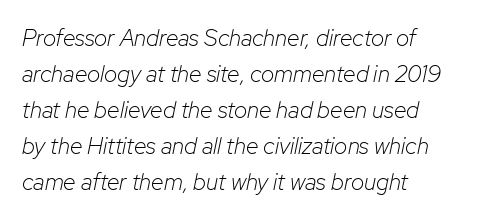
Q: Is the text bold? A: No.
Q: Is the text italic (slanted)? A: Yes, it leans right by about 12 degrees.
Q: Is the text underlined? A: No.
Q: How is the paragraph aligned? A: Left-aligned.
Q: Is the spacing between letters normal or unusually wide? A: Normal.
Q: Is the spacing between lines tight, normal or loose? A: Normal.
